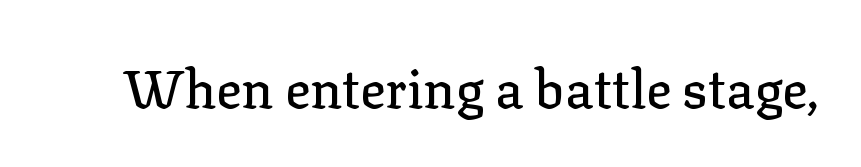
{"serif": "yes", "italic": "no", "width": "normal", "stroke_contrast": "low", "x_height": "medium", "monospaced": "no", "underline": "no", "letter_spacing": "normal", "letter_spacing_em": 0.0, "glyph_px": 53}
